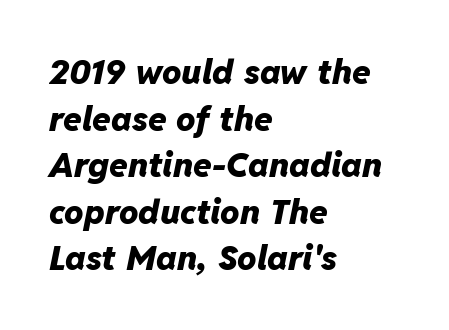
The image shows 34 px heavy type, italic (leaning right); set left-aligned, normal line spacing (1.37x), normal letter spacing, not underlined; low stroke contrast and a medium x-height.
